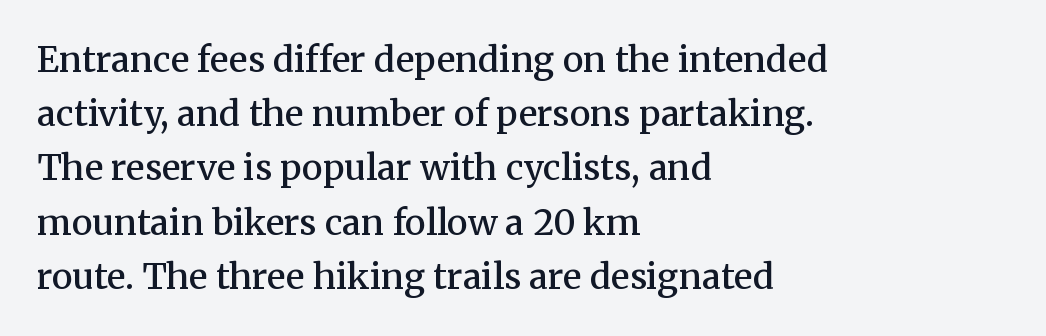
Compared with a centered layout, this one pins lines to the left instead. The face used here is seriffed, in the tradition of book romans. Underlining? Definitely not there. Every letter is mildly thick-stroked: semibold rather than bold. These lines are rendered in a variable-pitch font.
